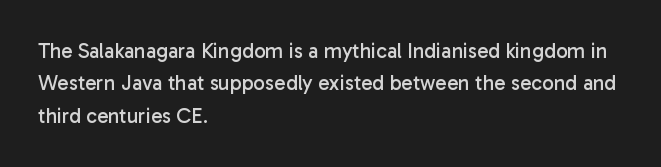
The image shows 21 px text type, upright; set left-aligned, normal line spacing (1.54x), normal letter spacing, not underlined.
